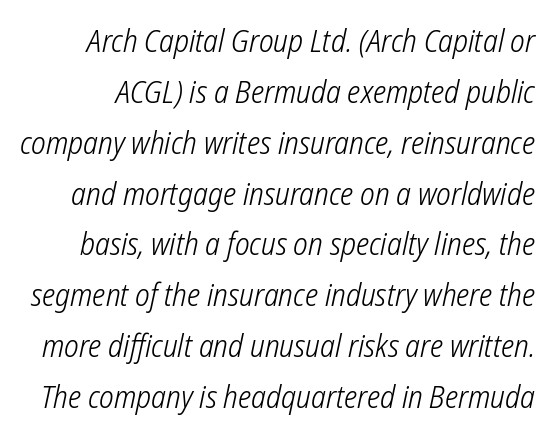
Clear beneath every line of the passage. Leading matches the norm, producing a regular column. Weight: not bold — regular or lighter. Caption: standard tracking, unaltered.
